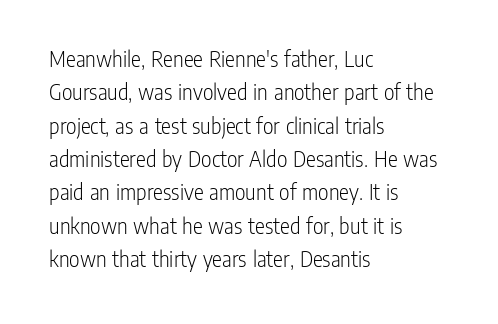
Q: Is the text bold? A: No.
Q: Is the text italic (slanted)? A: No, it is upright.
Q: Is the text underlined? A: No.
Q: How is the paragraph aligned? A: Left-aligned.
Q: Is the spacing between letters normal or unusually wide? A: Normal.
Q: Is the spacing between lines tight, normal or loose? A: Normal.
